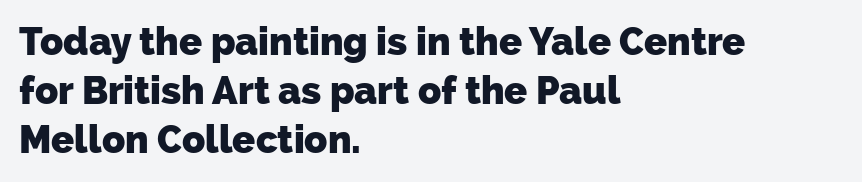
The image shows 38 px heavy sans-serif type; set left-aligned, normal line spacing (1.29x), normal letter spacing, not underlined; low stroke contrast and a medium x-height.
